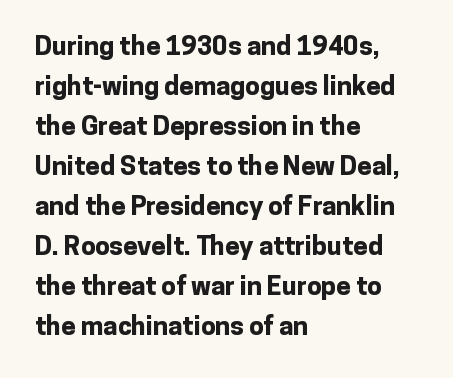
{"italic": "no", "bold": "yes", "underline": "no", "align": "left", "line_spacing": "normal", "line_spacing_ratio": 1.54, "letter_spacing": "normal", "letter_spacing_em": 0.0, "glyph_px": 26}
